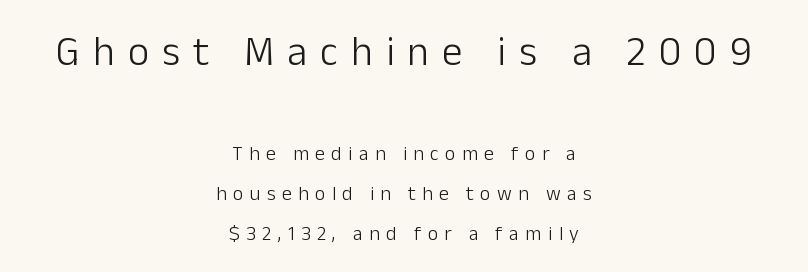
{"serif": "no", "italic": "no", "bold": "no", "weight": "light", "width": "normal", "stroke_contrast": "low", "x_height": "medium", "monospaced": "no", "underline": "no", "align": "center", "line_spacing": "loose", "line_spacing_ratio": 1.99, "letter_spacing": "wide", "letter_spacing_em": 0.32, "larger_block": "first", "size_ratio": 2.05, "glyph_px": 41}
